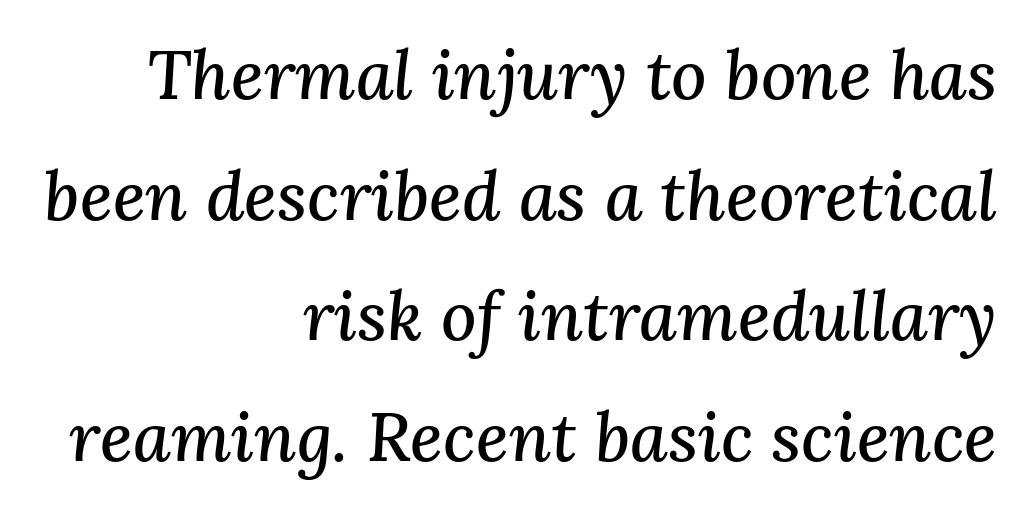
{"serif": "yes", "italic": "yes", "lean": "right", "slant_degrees": 3, "width": "normal", "stroke_contrast": "medium", "x_height": "medium", "monospaced": "no", "underline": "no", "align": "right", "line_spacing_ratio": 1.75, "letter_spacing": "normal", "letter_spacing_em": 0.0, "glyph_px": 69}
